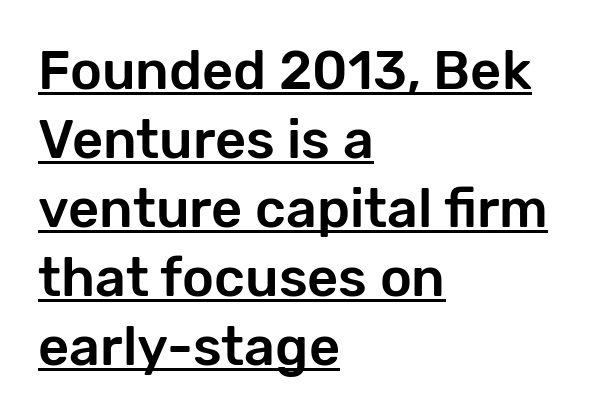
{"serif": "no", "italic": "no", "width": "normal", "stroke_contrast": "low", "x_height": "medium", "monospaced": "no", "underline": "yes", "align": "left", "line_spacing": "normal", "line_spacing_ratio": 1.28, "letter_spacing": "normal", "letter_spacing_em": 0.0, "glyph_px": 54}
